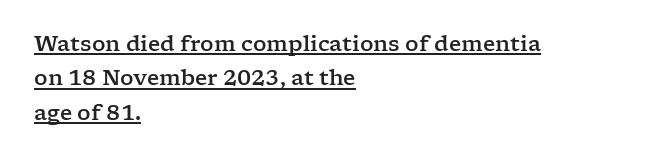
Q: Is the text italic (slanted)? A: No, it is upright.
Q: Is the text underlined? A: Yes.
Q: How is the paragraph aligned? A: Left-aligned.
Q: Is the spacing between letters normal or unusually wide? A: Normal.
Q: Is the spacing between lines tight, normal or loose? A: Normal.
